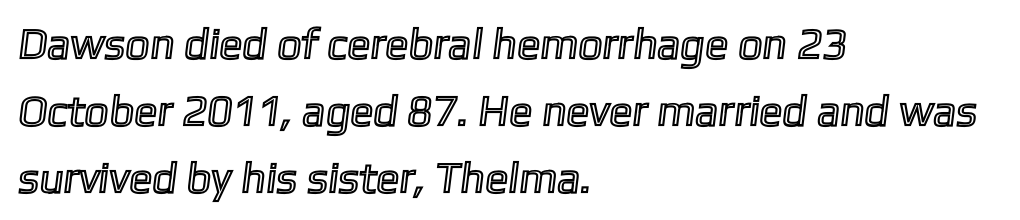
The image shows 43 px text type; set left-aligned, normal line spacing (1.56x), normal letter spacing, not underlined; a medium x-height.
